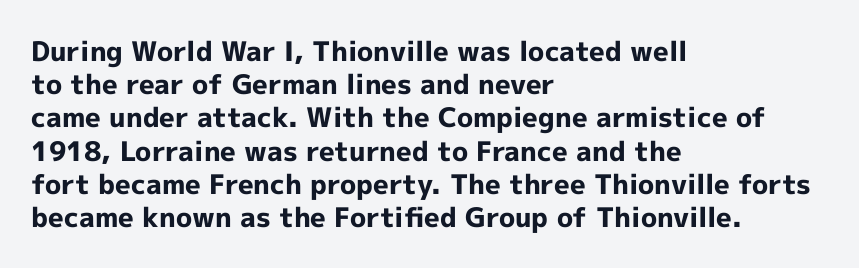
There is no visible air inserted between adjacent glyphs. In terms of weight, the rendering is a true, heavy bold. Visually the block forms a straight wall on the left and a jagged coastline on the right. Lines of text with bare space underneath. If you drew a line through each stem, it would be perfectly vertical.
